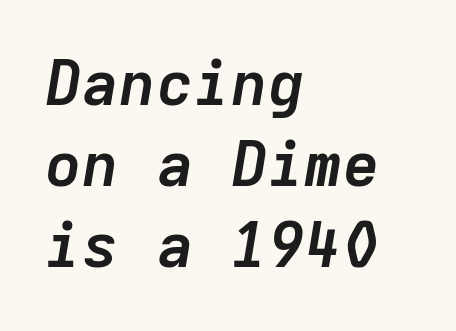
Q: Is the text bold? A: Yes.
Q: Is the text italic (slanted)? A: Yes, it leans right by about 9 degrees.
Q: Is the text underlined? A: No.
Q: How is the paragraph aligned? A: Left-aligned.
Q: Is the spacing between letters normal or unusually wide? A: Normal.
Q: Is the spacing between lines tight, normal or loose? A: Normal.
Q: Width (condensed, normal, or wide)? A: Normal.
Q: Stroke contrast? A: Low.
Q: x-height? A: Medium.
Q: Monospaced? A: Yes.
